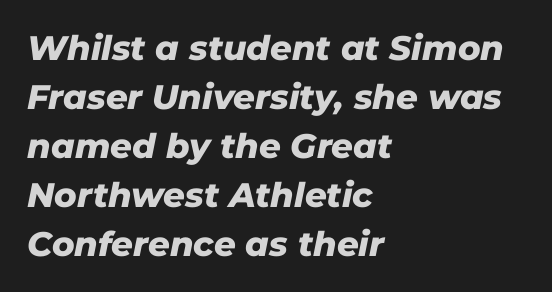
{"italic": "yes", "lean": "right", "slant_degrees": 11, "bold": "yes", "weight": "heavy", "width": "normal", "stroke_contrast": "low", "x_height": "medium", "monospaced": "no", "underline": "no", "align": "left", "line_spacing": "normal", "line_spacing_ratio": 1.44, "letter_spacing": "normal", "letter_spacing_em": 0.0, "glyph_px": 34}
